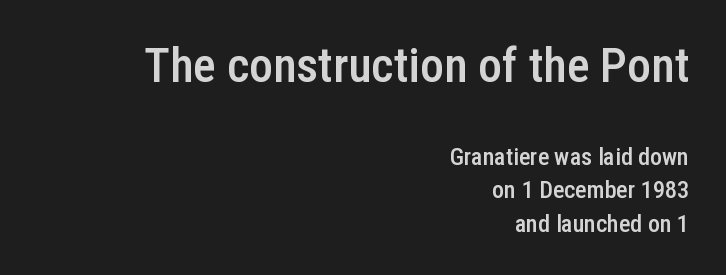
{"serif": "no", "italic": "no", "bold": "semi", "weight": "semibold", "width": "condensed", "stroke_contrast": "low", "x_height": "medium", "monospaced": "no", "underline": "no", "align": "right", "line_spacing": "normal", "line_spacing_ratio": 1.39, "letter_spacing": "normal", "letter_spacing_em": 0.0, "larger_block": "first", "size_ratio": 2.0, "glyph_px": 48}
